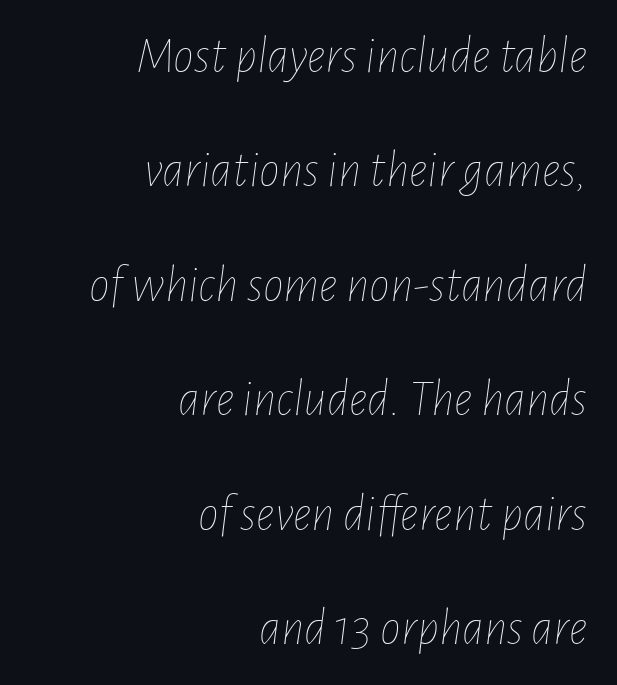
The rendering uses natural spacing where letterforms have individual widths. The letters sit at their default tracking, neither squeezed nor spread. The typeface has the unassuming heft of standard copy or less. Casual observation: everything's shoved over to the right.
